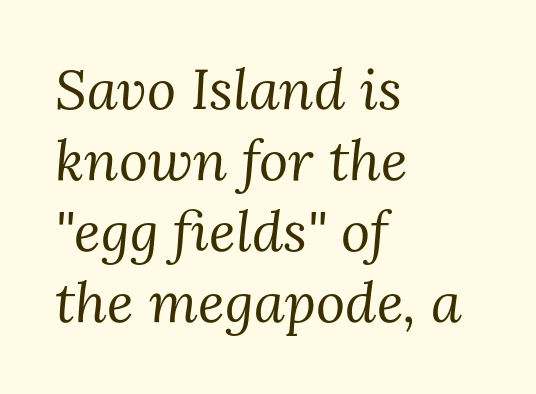
The image shows 56 px regular-weight serif type, italic (leaning right); set left-aligned, normal line spacing (1.27x), normal letter spacing, not underlined; medium stroke contrast and a medium x-height.
